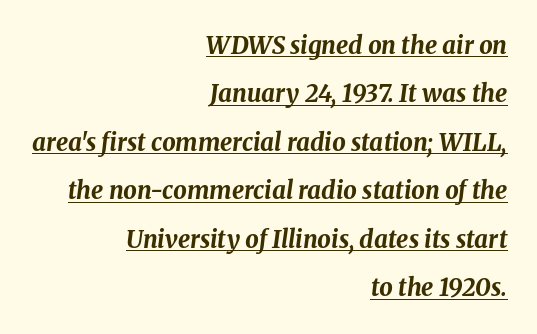
{"italic": "yes", "lean": "right", "slant_degrees": 8, "bold": "yes", "underline": "yes", "align": "right", "line_spacing": "loose", "line_spacing_ratio": 2.02, "letter_spacing": "normal", "letter_spacing_em": 0.0, "glyph_px": 24}
